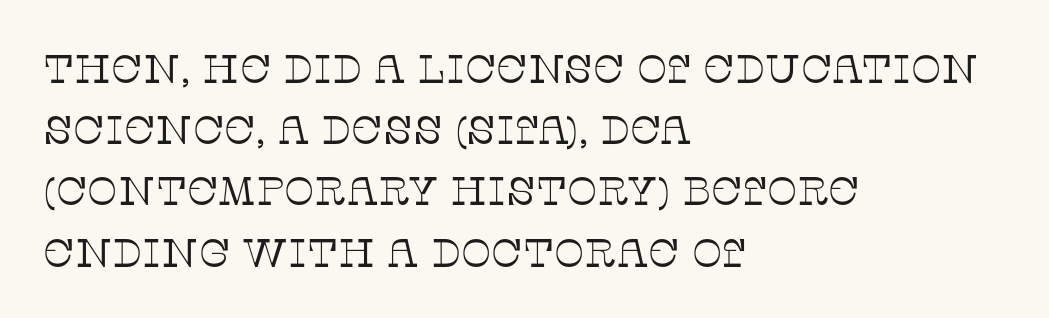
{"serif": "yes", "italic": "no", "bold": "no", "weight": "thin", "width": "normal", "stroke_contrast": "low", "x_height": "large", "monospaced": "no", "underline": "no", "align": "left", "line_spacing": "normal", "line_spacing_ratio": 1.53, "letter_spacing": "normal", "letter_spacing_em": 0.0, "glyph_px": 40}
